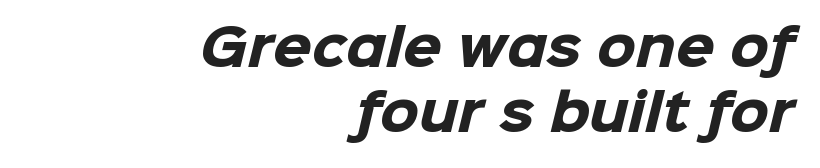
Q: Is the text bold? A: Yes.
Q: Is the typeface a serif or a sans-serif typeface? A: Sans-serif.
Q: Is the text underlined? A: No.
Q: How is the paragraph aligned? A: Right-aligned.
Q: Is the spacing between letters normal or unusually wide? A: Normal.
Q: Is the spacing between lines tight, normal or loose? A: Normal.
Q: Width (condensed, normal, or wide)? A: Normal.
Q: Stroke contrast? A: Low.
Q: x-height? A: Medium.
Q: Monospaced? A: No.
